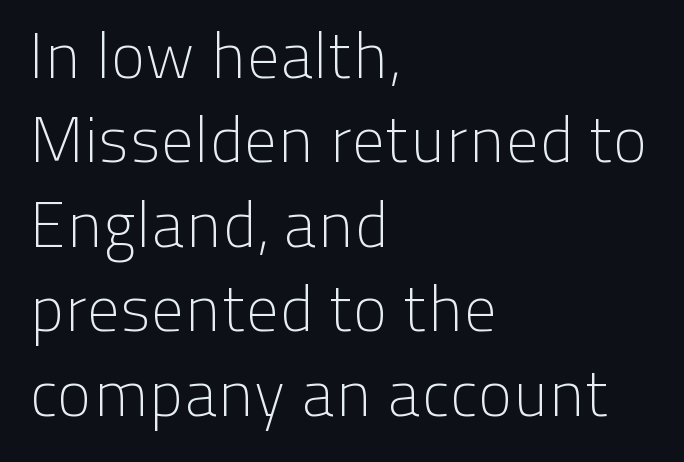
The image shows 65 px light sans-serif type, upright; set left-aligned, normal line spacing (1.3x), normal letter spacing, not underlined; low stroke contrast and a medium x-height.
